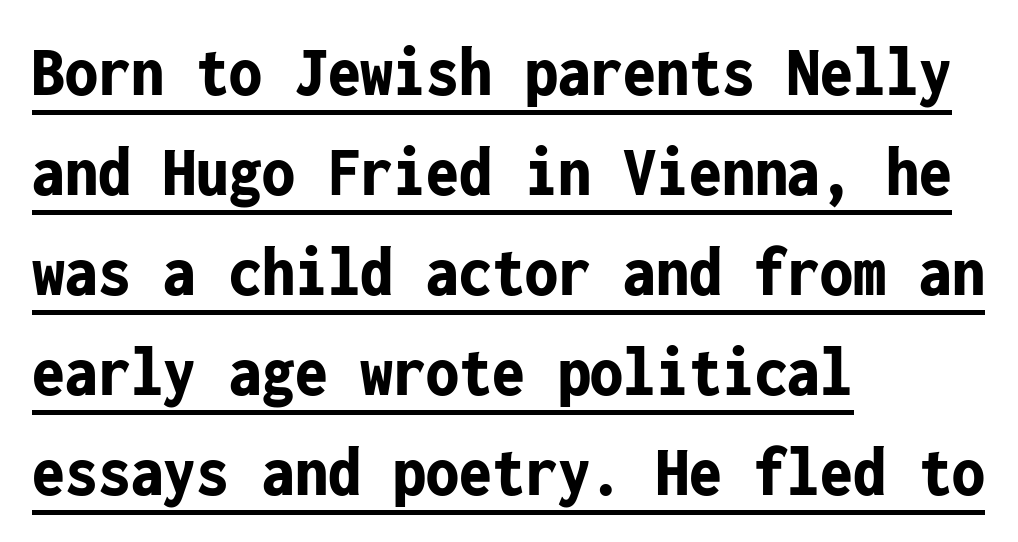
The face used here is rendered with its standard letterfit. Type style note: lacks serifs. The typesetter has applied underlining to the passage shown. Do the characters align in a grid? Yes, the font is monospaced.
